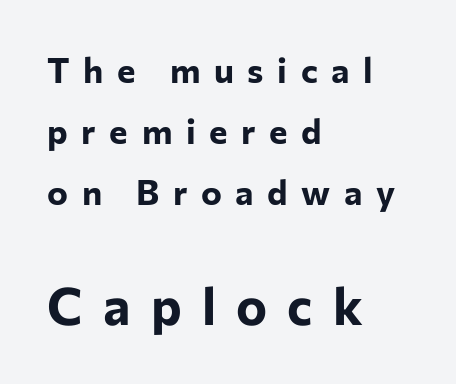
The image shows 52 px bold sans-serif type, upright; set left-aligned, line spacing 1.75x, unusually wide letter spacing (+0.39 em), not underlined; the second (bottom) block is 1.49x larger; low stroke contrast and a medium x-height.
